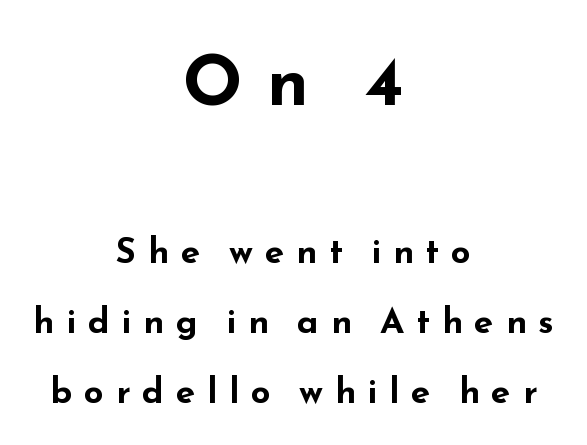
Q: Is the text bold? A: Yes.
Q: Is the text italic (slanted)? A: No, it is upright.
Q: Is the typeface a serif or a sans-serif typeface? A: Sans-serif.
Q: Is the text underlined? A: No.
Q: How is the paragraph aligned? A: Centered.
Q: Is the spacing between letters normal or unusually wide? A: Unusually wide.
Q: Is the spacing between lines tight, normal or loose? A: Loose.
Q: Which block of text is set in a larger size, the first (top) or the second (bottom)? A: The first (top) one.
Q: Width (condensed, normal, or wide)? A: Wide.
Q: Stroke contrast? A: Low.
Q: x-height? A: Small.
Q: Monospaced? A: No.
